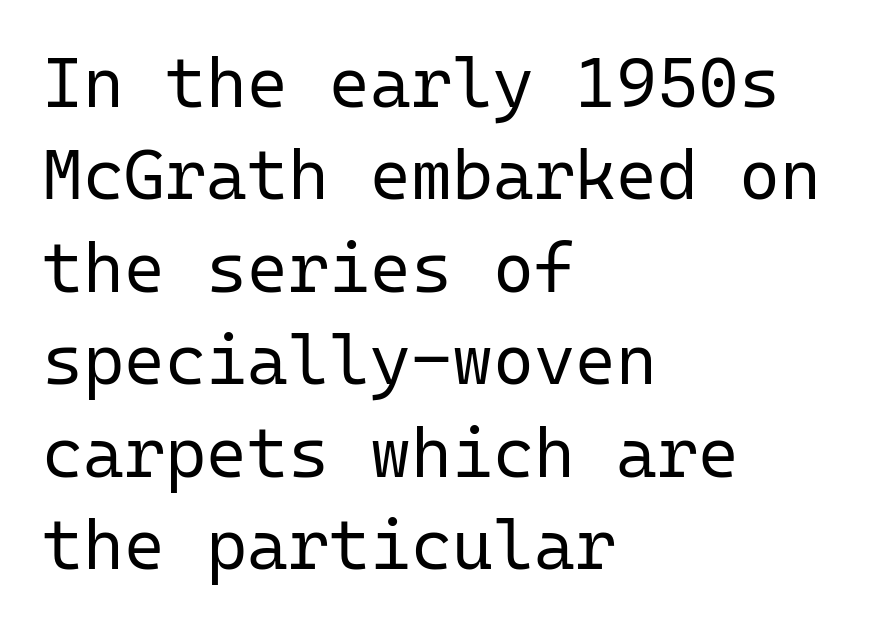
Does the type have serifs? No, each stem ends abruptly. Vertical strokes here are truly vertical. Heft: none added — not bold. The rendering uses typewriter-style spacing with identical character cells.
